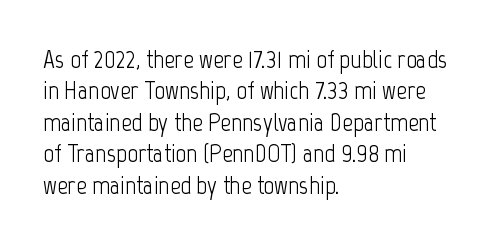
{"italic": "no", "bold": "no", "underline": "no", "align": "left", "line_spacing_ratio": 1.21, "letter_spacing": "normal", "letter_spacing_em": 0.0, "glyph_px": 26}
